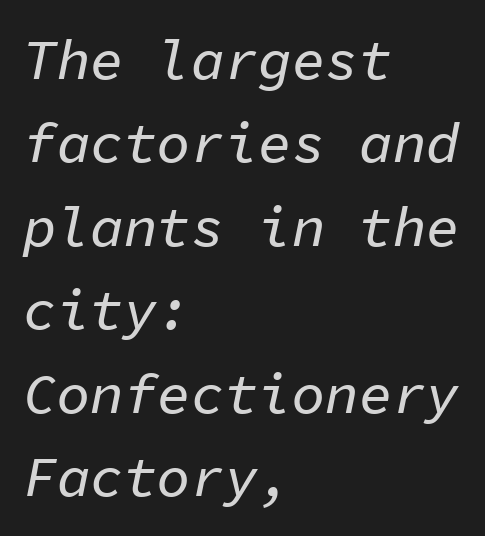
The image shows 56 px text type, italic (leaning right), monospaced; set left-aligned, normal line spacing (1.49x), normal letter spacing, not underlined; low stroke contrast and a medium x-height.
